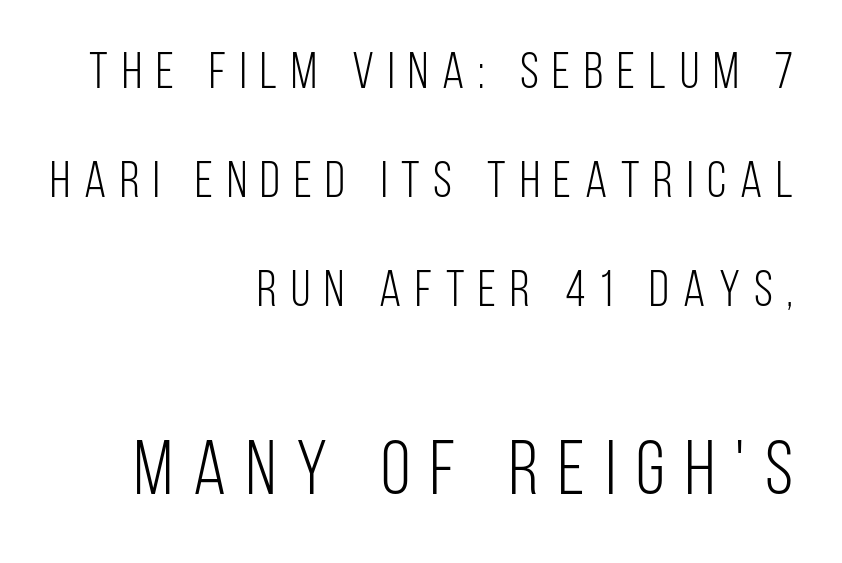
The block sitting lower on the canvas is the one with enlarged characters. The rendering uses natural spacing where letterforms have individual widths. If you drew a ruler down the right edge, every line would touch it. Caption: face not bold, strokes unweighted. Letters rest on an invisible, unmarked baseline.
